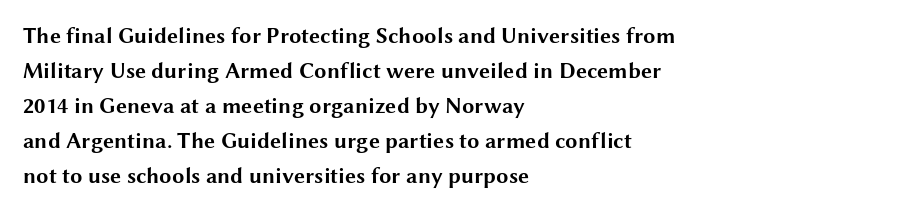
The image shows 22 px bold type, upright; set left-aligned, normal line spacing (1.59x), normal letter spacing, not underlined.
